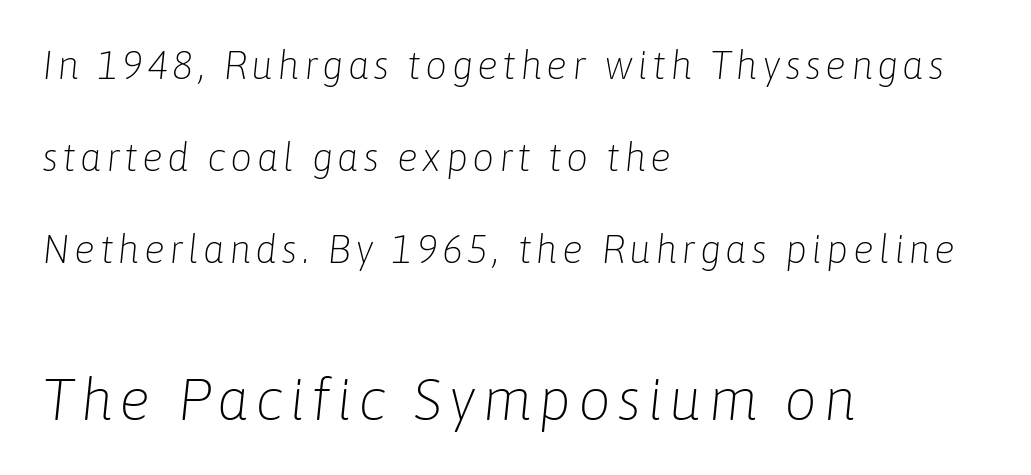
Counters stay open thanks to moderate or lighter strokes. Spacing verdict: proportional, widths tailored to each character. These lines stack with their left ends in a neat column. Rendered with sloped, italic letterforms. This block would shrink considerably if given ordinary leading; it's expanded now. Which chunk is bigger? The second one — the bottom block dwarfs the top.
